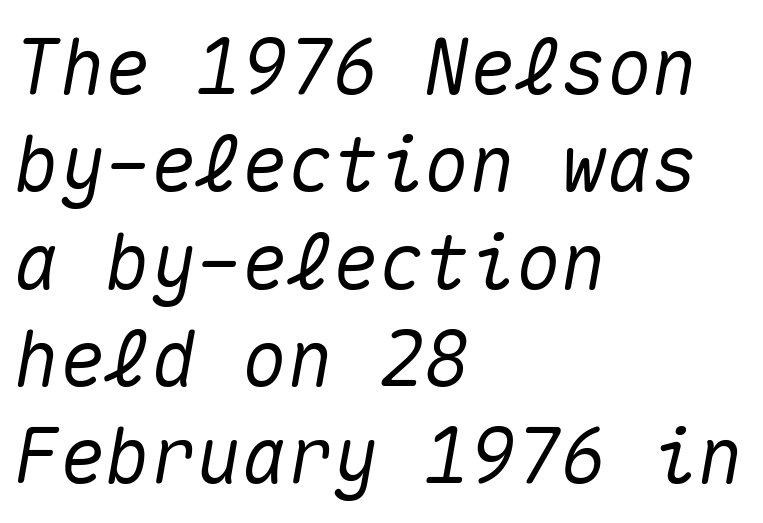
Quick note: interline space is typical. This sample uses plain, unmodified letter spacing. A bare baseline throughout the passage. The typography opts for an oblique posture over an upright one.
